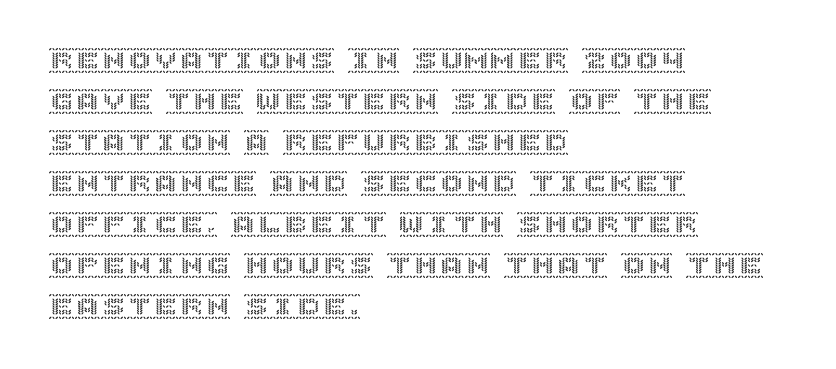
Q: Is the text italic (slanted)? A: No, it is upright.
Q: Is the text underlined? A: No.
Q: How is the paragraph aligned? A: Left-aligned.
Q: Is the spacing between letters normal or unusually wide? A: Normal.
Q: Is the spacing between lines tight, normal or loose? A: Normal.
